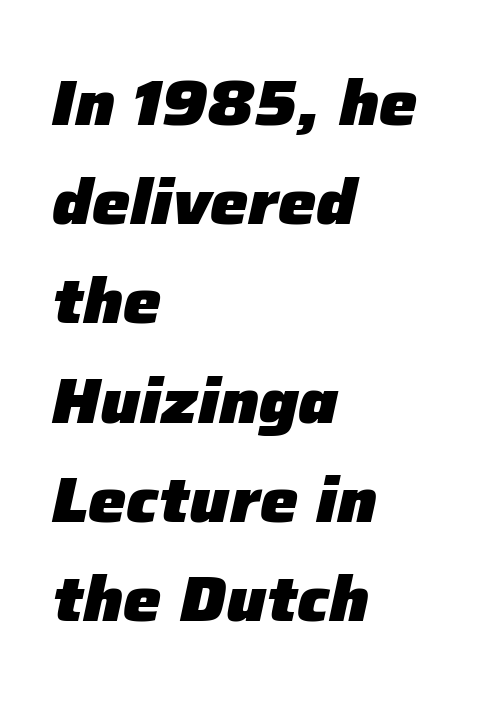
{"italic": "yes", "lean": "right", "slant_degrees": 12, "bold": "yes", "weight": "heavy", "width": "normal", "stroke_contrast": "low", "x_height": "medium", "monospaced": "no", "underline": "no", "align": "left", "line_spacing": "normal", "line_spacing_ratio": 1.55, "letter_spacing": "normal", "letter_spacing_em": 0.0, "glyph_px": 64}
